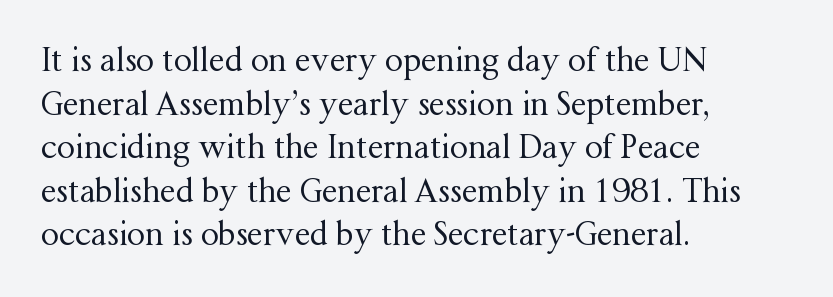
{"serif": "yes", "italic": "no", "bold": "no", "weight": "regular", "width": "normal", "stroke_contrast": "medium", "x_height": "medium", "monospaced": "no", "underline": "no", "align": "left", "line_spacing": "normal", "line_spacing_ratio": 1.36, "letter_spacing": "normal", "letter_spacing_em": 0.0, "glyph_px": 32}
